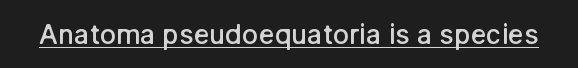
{"italic": "no", "bold": "semi", "underline": "yes", "letter_spacing": "normal", "letter_spacing_em": 0.0, "glyph_px": 27}
